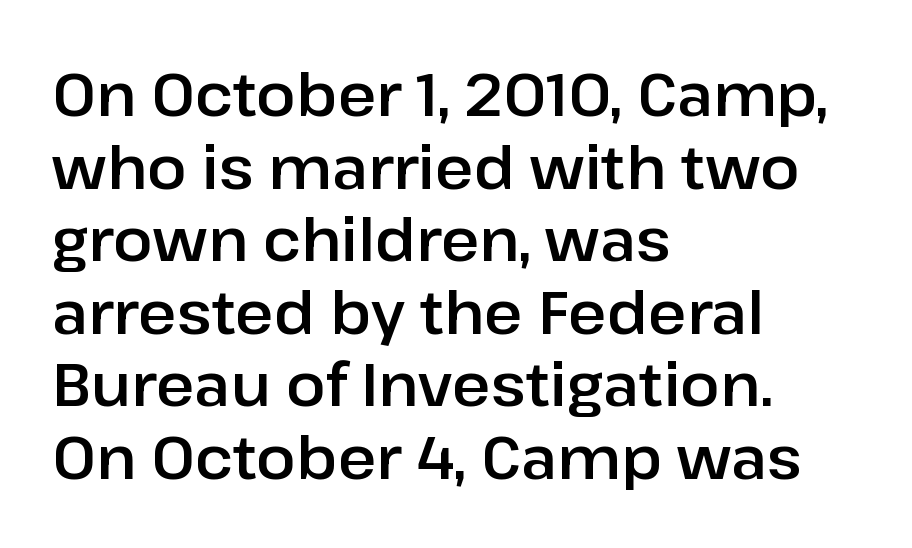
The rendering shows plain stroke endings on the letterforms — a sans-serif design. Every row of glyphs begins at an identical x-position on the left. Do the letters lean? They stand straight. Is the letter spacing exaggerated? No — it looks like the ordinary default. Has an underline been added? It has not. Spacing verdict: proportional, widths tailored to each character.
